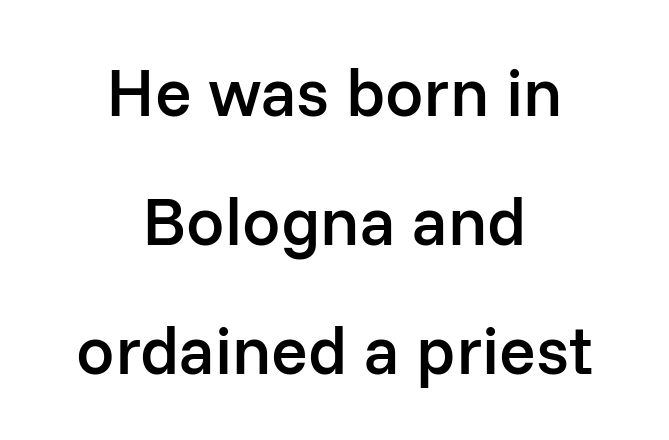
The image shows 68 px semibold sans-serif type, upright; set centered, loose line spacing (1.9x), normal letter spacing, not underlined; low stroke contrast and a medium x-height.
